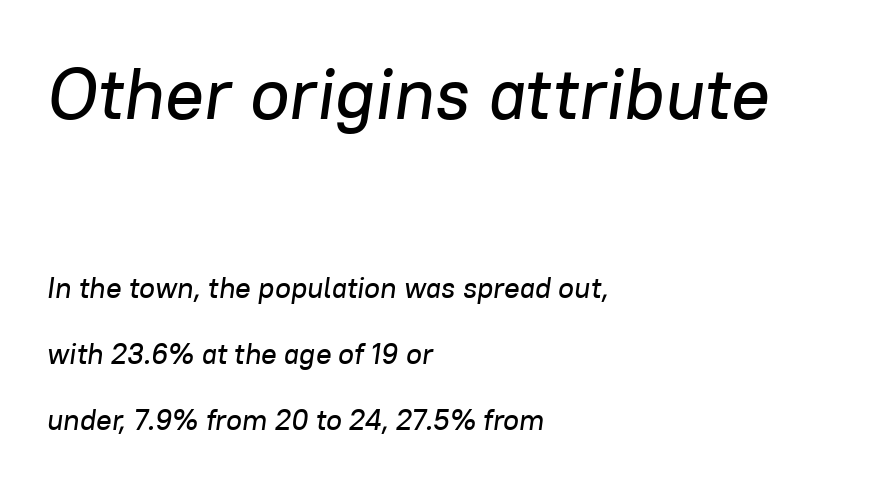
{"italic": "yes", "lean": "right", "slant_degrees": 8, "width": "normal", "stroke_contrast": "low", "x_height": "medium", "monospaced": "no", "underline": "no", "align": "left", "line_spacing": "loose", "line_spacing_ratio": 2.28, "letter_spacing": "normal", "letter_spacing_em": 0.0, "larger_block": "first", "size_ratio": 2.48, "glyph_px": 72}
